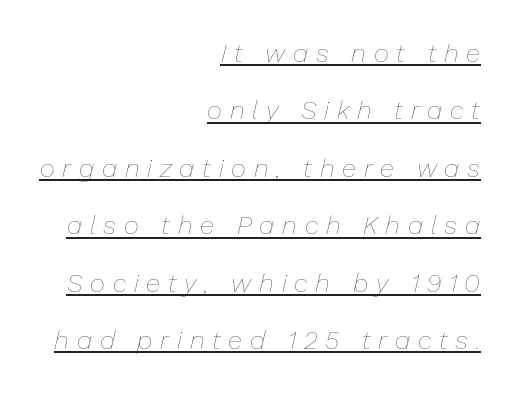
Widely set lines give the paragraph a tall, airy silhouette. Counters stay open thanks to moderate or lighter strokes. The specimen includes a rule beneath the text block's lines. The ragged edge is on the left, which tells us the setting is flush right. Look at the tracking — it's clearly loosened, letters drifting apart. The axis of the letterforms is tilted away from vertical.
